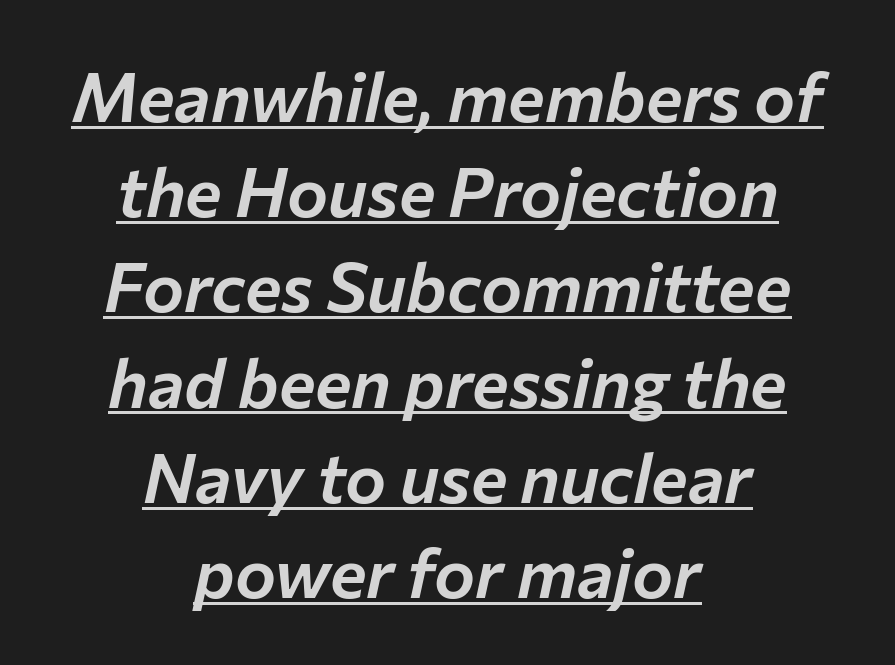
Would a proofreader flag this as italicized? Yes. In terms of leading, this rendering sits right in the middle. Compared with a flush-left layout, this one balances lines on the center instead. Do the characters align in a grid? No, the font is proportional. Beneath each row of characters lies a ruled line. Each word holds together tightly as a unit, with standard inter-letter gaps.
